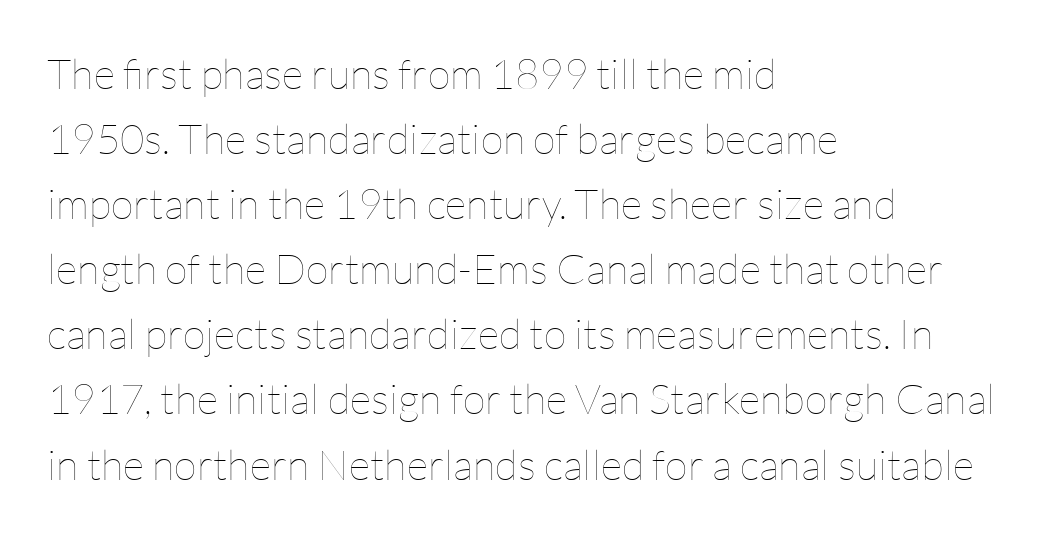
Note the varied advance widths — an 'i' is clearly narrower than an 'm'. The typesetting does not lean heavy: it is not bold. Horizontally, the lines are justified to the leading edge only. A roman cut, with each character standing at attention. Spacing between characters is what you'd get straight out of the box. Rule under the text: the space is simply empty.
